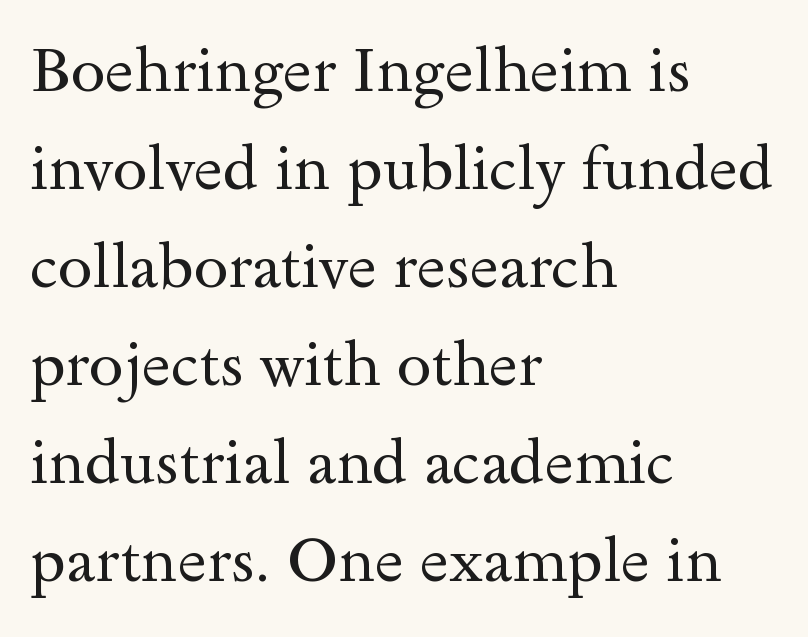
The image shows 62 px regular-weight, wide serif type, upright; set left-aligned, normal line spacing (1.58x), normal letter spacing, not underlined; a small x-height.
